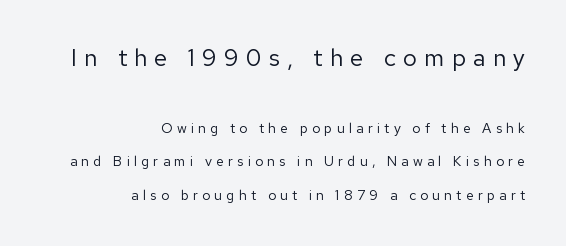
The composition opens big and finishes small. Just letters on the line, the space beneath them empty. The lines are spread far apart with generous leading. This sample uses expanded letter spacing, leaving extra air between glyphs. Bold? No — there's no thickening of the strokes.
